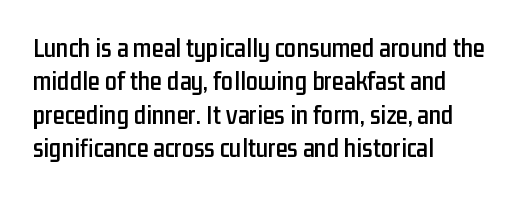
Q: Is the text italic (slanted)? A: No, it is upright.
Q: Is the text underlined? A: No.
Q: How is the paragraph aligned? A: Left-aligned.
Q: Is the spacing between letters normal or unusually wide? A: Normal.
